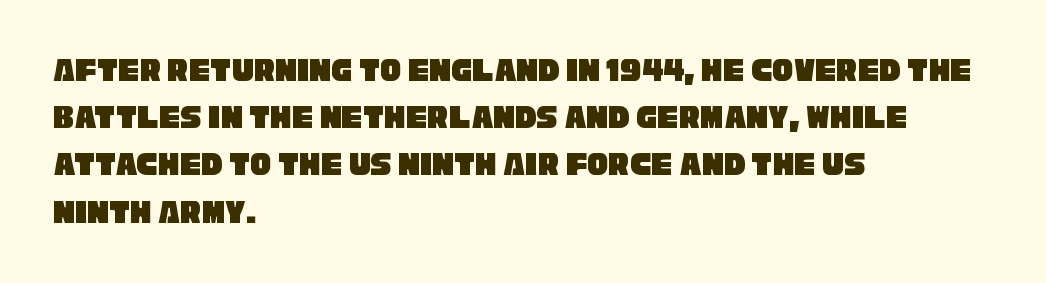
Each letter keeps its own natural width here, so spacing adapts to shape. Note: no serifs on the glyphs. Students, observe: this is what conventionally led text looks like. The specimen omits any rule beneath the text block's lines. The rag falls on the right side of this text block.
